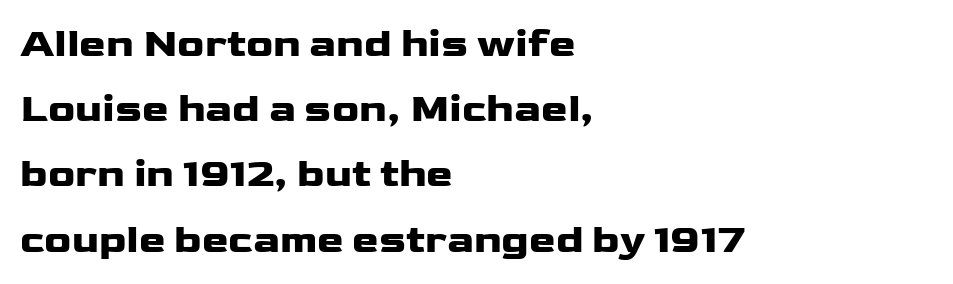
Q: Is the text bold? A: Yes.
Q: Is the text italic (slanted)? A: No, it is upright.
Q: Is the typeface a serif or a sans-serif typeface? A: Sans-serif.
Q: Is the text underlined? A: No.
Q: How is the paragraph aligned? A: Left-aligned.
Q: Is the spacing between letters normal or unusually wide? A: Normal.
Q: Is the spacing between lines tight, normal or loose? A: Normal.
Q: Width (condensed, normal, or wide)? A: Wide.
Q: Stroke contrast? A: Low.
Q: x-height? A: Medium.
Q: Monospaced? A: No.
